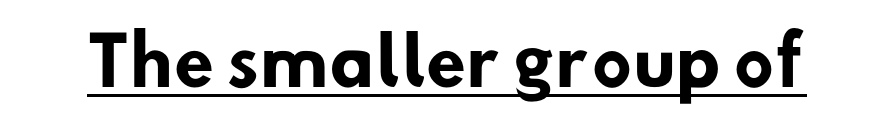
{"serif": "no", "bold": "yes", "weight": "heavy", "width": "normal", "stroke_contrast": "low", "x_height": "small", "monospaced": "no", "underline": "yes", "letter_spacing": "normal", "letter_spacing_em": 0.0, "glyph_px": 66}
